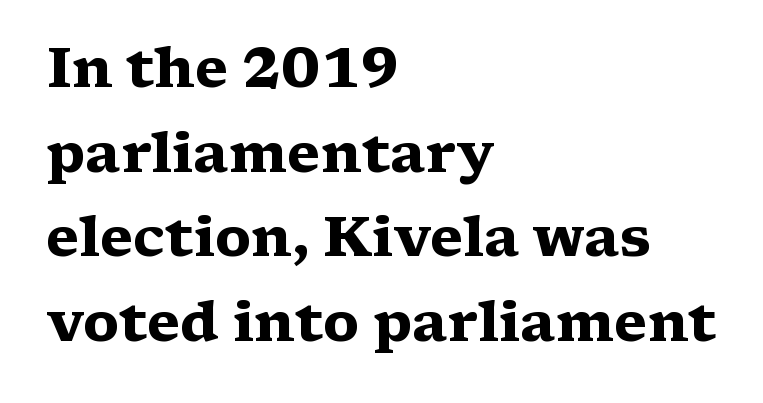
{"serif": "yes", "italic": "no", "bold": "yes", "weight": "heavy", "width": "wide", "stroke_contrast": "medium", "x_height": "medium", "monospaced": "no", "underline": "no", "align": "left", "line_spacing": "normal", "line_spacing_ratio": 1.54, "letter_spacing": "normal", "letter_spacing_em": 0.0, "glyph_px": 55}
